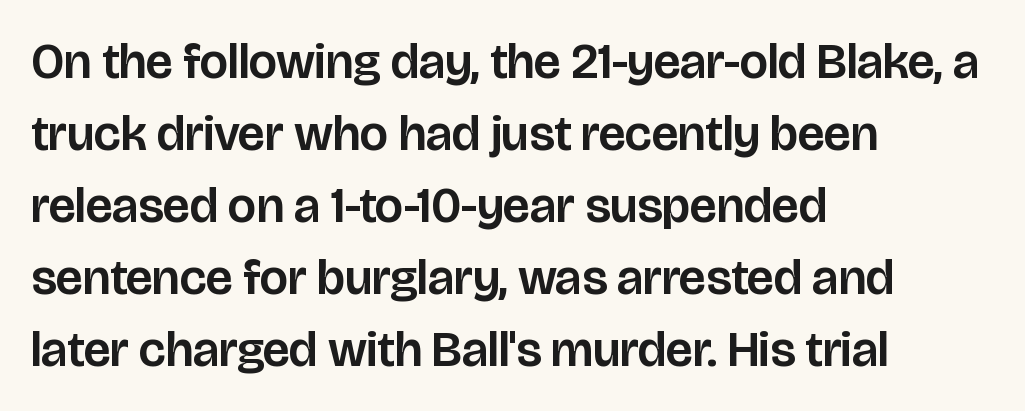
The axis of the letterforms is exactly vertical. Looks like regular typesetting: each glyph gets only the width it needs. The space between consecutive lines is moderate. Beneath every word, the page is bare. Layout note: lines flush left.
